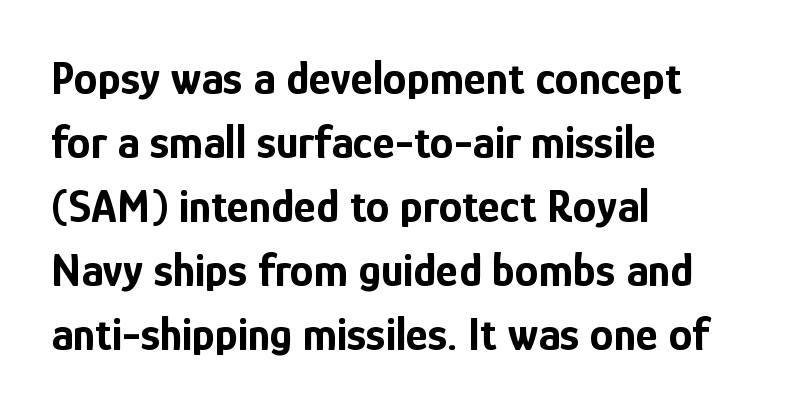
Q: Is the text bold? A: Yes.
Q: Is the text italic (slanted)? A: No, it is upright.
Q: Is the typeface a serif or a sans-serif typeface? A: Sans-serif.
Q: Is the text underlined? A: No.
Q: How is the paragraph aligned? A: Left-aligned.
Q: Is the spacing between letters normal or unusually wide? A: Normal.
Q: Is the spacing between lines tight, normal or loose? A: Normal.
Q: Width (condensed, normal, or wide)? A: Condensed.
Q: Stroke contrast? A: Low.
Q: x-height? A: Medium.
Q: Monospaced? A: No.
